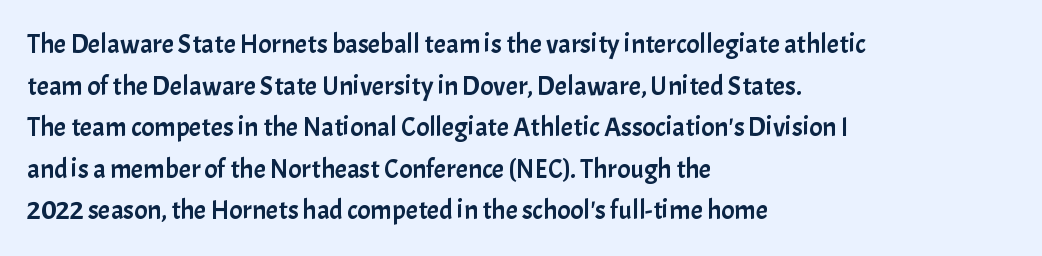
The image shows 27 px text type, upright; set left-aligned, normal line spacing (1.54x), normal letter spacing, not underlined.
